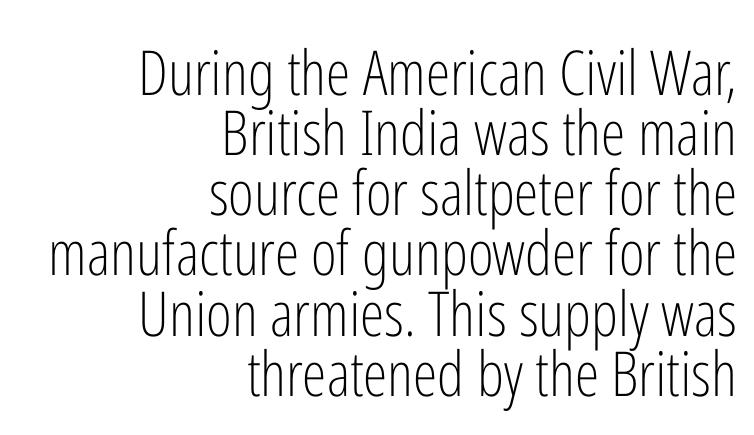
{"serif": "no", "italic": "no", "bold": "no", "weight": "light", "width": "condensed", "stroke_contrast": "low", "x_height": "medium", "monospaced": "no", "underline": "no", "align": "right", "line_spacing": "tight", "line_spacing_ratio": 0.97, "letter_spacing": "normal", "letter_spacing_em": 0.0, "glyph_px": 62}
